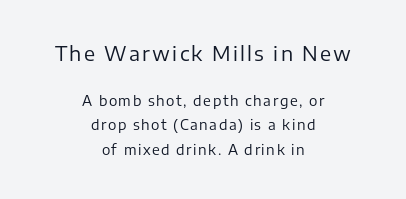
Q: Is the text bold? A: No.
Q: Is the text italic (slanted)? A: No, it is upright.
Q: Is the text underlined? A: No.
Q: How is the paragraph aligned? A: Centered.
Q: Which block of text is set in a larger size, the first (top) or the second (bottom)? A: The first (top) one.
